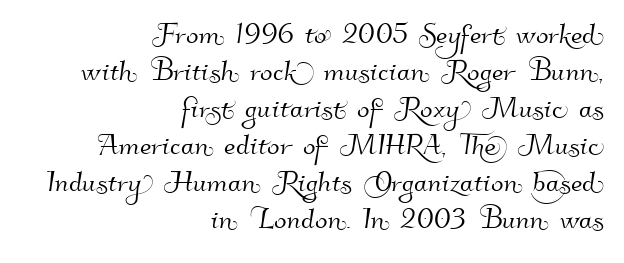
A typesetter would call this proportional, since set widths differ per character. The specimen omits any rule beneath the text block's lines. Visually the block forms a straight wall on the right and a jagged coastline on the left. Tightly led — the rows are bunched. You could call the tracking neutral — neither tight nor loose.
